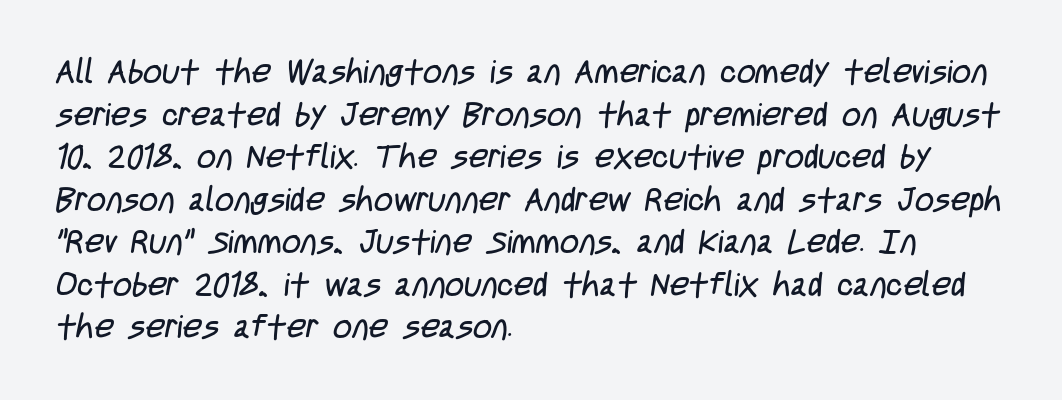
The line-height multiplier appears to be the usual default. The zone under the glyphs is completely vacant. The passage shown is not bold in any degree. The gaps between neighbouring characters are ordinary and unremarkable. Looks like regular typesetting: each glyph gets only the width it needs.
